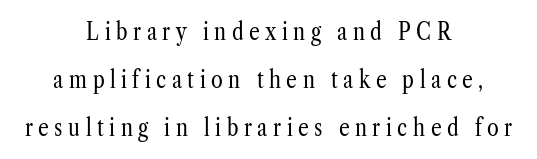
Q: Is the text bold? A: No.
Q: Is the text italic (slanted)? A: No, it is upright.
Q: Is the text underlined? A: No.
Q: How is the paragraph aligned? A: Centered.
Q: Is the spacing between letters normal or unusually wide? A: Unusually wide.
Q: Is the spacing between lines tight, normal or loose? A: Loose.
